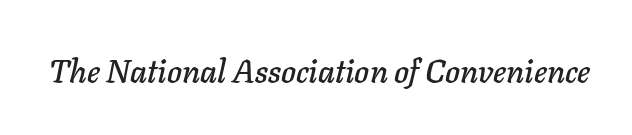
{"italic": "yes", "lean": "right", "slant_degrees": 11, "width": "normal", "stroke_contrast": "low", "x_height": "medium", "monospaced": "no", "underline": "no", "letter_spacing": "normal", "letter_spacing_em": 0.0, "glyph_px": 32}
